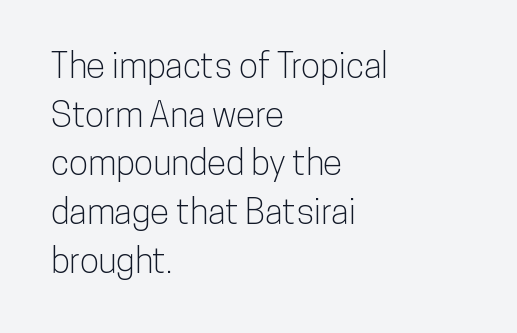
The image shows 35 px condensed sans-serif type, upright; set left-aligned, normal line spacing (1.39x), normal letter spacing, not underlined; low stroke contrast and a medium x-height.
